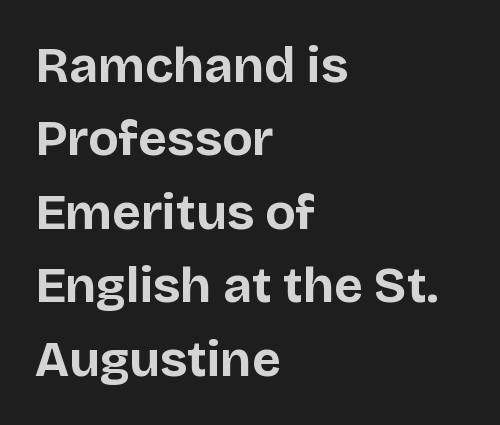
The image shows 50 px bold sans-serif type, upright; set left-aligned, normal line spacing (1.47x), normal letter spacing, not underlined; low stroke contrast and a large x-height.
